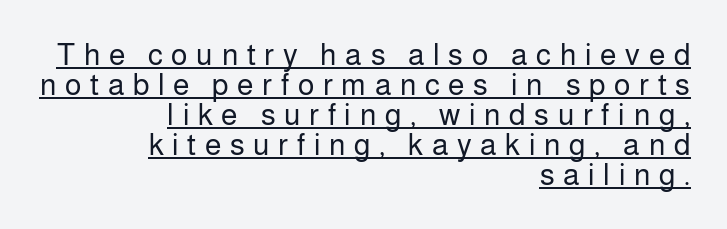
You could not count columns in this text — the font is proportionally spaced. This is roman type, the default non-slanted kind. Nope, no serifs anywhere on these letters. Someone cranked the tracking dial way up on this one. A student would call this right alignment; a typographer would say flush right, rag left. The designer dialed line spacing down below the default.
